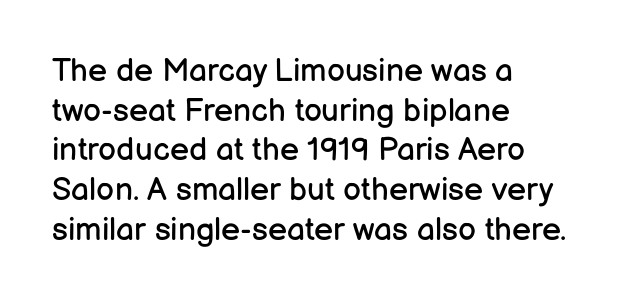
Q: Is the text bold? A: No.
Q: Is the text italic (slanted)? A: No, it is upright.
Q: Is the typeface a serif or a sans-serif typeface? A: Sans-serif.
Q: Is the text underlined? A: No.
Q: How is the paragraph aligned? A: Left-aligned.
Q: Is the spacing between letters normal or unusually wide? A: Normal.
Q: Width (condensed, normal, or wide)? A: Normal.
Q: Stroke contrast? A: Low.
Q: x-height? A: Medium.
Q: Monospaced? A: No.
